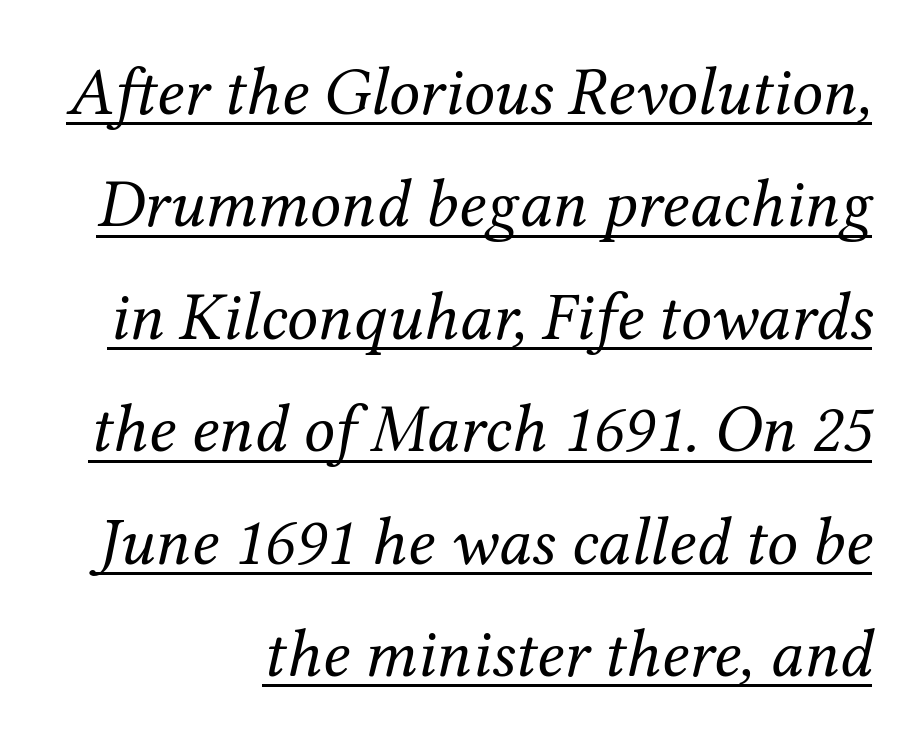
Q: Is the text bold? A: No.
Q: Is the text italic (slanted)? A: Yes, it leans right by about 12 degrees.
Q: Is the typeface a serif or a sans-serif typeface? A: Serif.
Q: Is the text underlined? A: Yes.
Q: Is the spacing between letters normal or unusually wide? A: Normal.
Q: Is the spacing between lines tight, normal or loose? A: Normal.
Q: Width (condensed, normal, or wide)? A: Normal.
Q: Stroke contrast? A: Medium.
Q: x-height? A: Medium.
Q: Monospaced? A: No.
